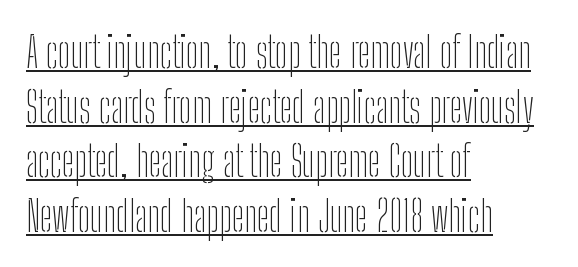
{"serif": "no", "italic": "no", "bold": "no", "weight": "thin", "width": "condensed", "stroke_contrast": "low", "x_height": "medium", "monospaced": "no", "underline": "yes", "align": "left", "line_spacing": "normal", "line_spacing_ratio": 1.3, "letter_spacing": "normal", "letter_spacing_em": 0.0, "glyph_px": 42}
